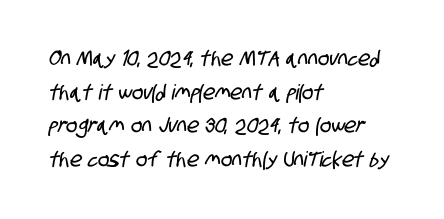
Only glyphs here, with clear space below each row. Leftover space on each line is placed entirely after the last word. Vertically, the passage feels balanced, rows spaced as you'd expect. A typesetter would call this zero additional tracking.
